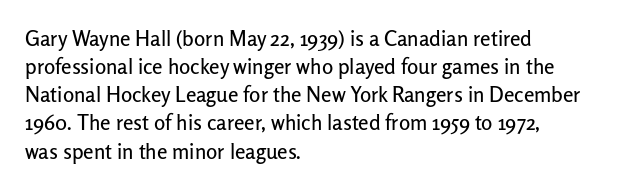
Q: Is the text italic (slanted)? A: No, it is upright.
Q: Is the text underlined? A: No.
Q: How is the paragraph aligned? A: Left-aligned.
Q: Is the spacing between letters normal or unusually wide? A: Normal.
Q: Is the spacing between lines tight, normal or loose? A: Normal.
